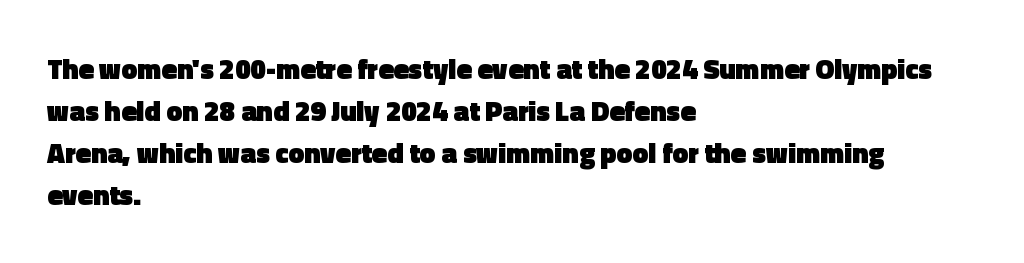
The passage shown is typed in a proportional face where columns would drift. This is sans-serif lettering, the kind often seen on screens and signage. Has an underline been added? It has not. The specimen reads as upright at a glance. Default kerning and tracking; the words read as compact shapes.
